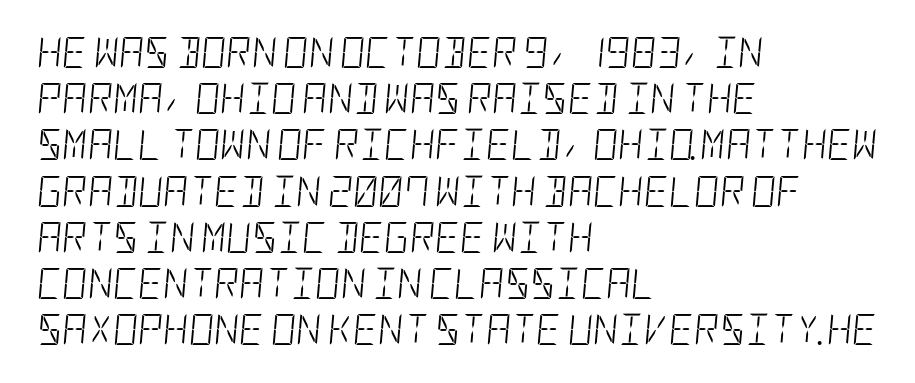
The image shows 31 px light, condensed type, italic (leaning right); set left-aligned, normal line spacing (1.49x), normal letter spacing, not underlined; low stroke contrast and a large x-height.
